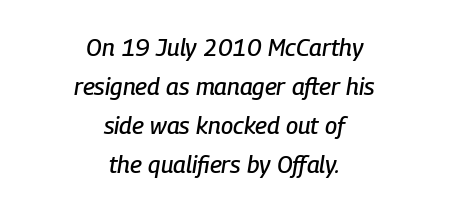
Is the type slanted? Yes — the strokes lean at a clear angle. Tracking value appears to be zero — textbook default spacing. Honestly, there is no underline to notice here at all. Layout note: lines centered. Reading down the column, the eye jumps a familiar distance to each next line.
